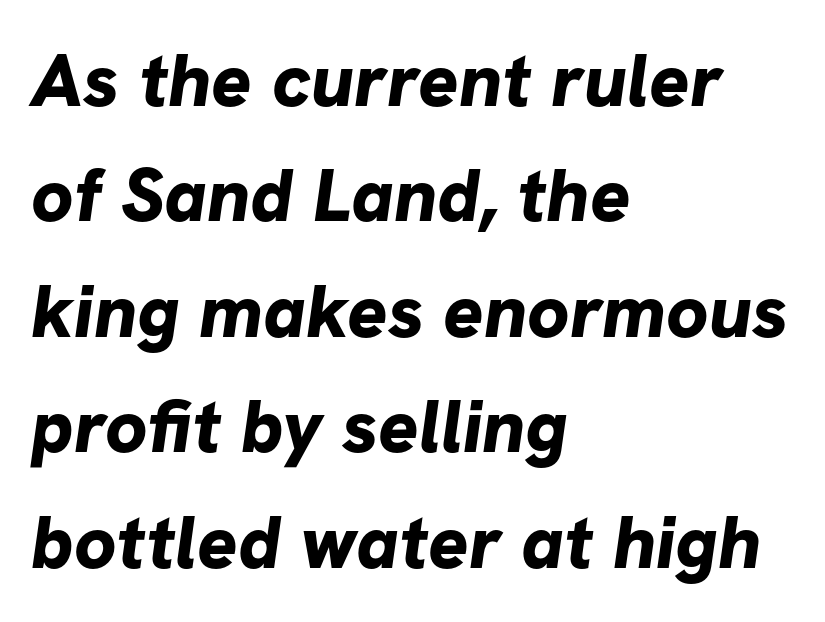
The space between consecutive lines is moderate. This is heavy type, rendered in bold. Nobody touched the tracking dial on this one. The lines in this sample share a left origin and differ only in where they stop.
